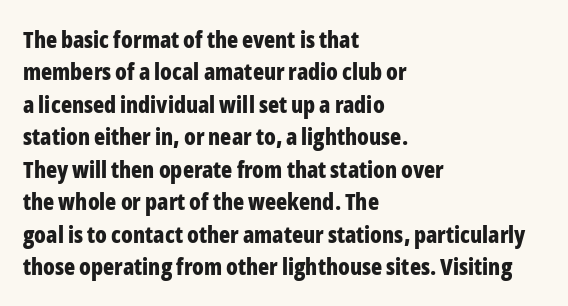
The space directly below the letters is spotless. A dark, heavy texture on the line: the type is bold. Every row of glyphs begins at an identical x-position on the left. Posture: vertical.
